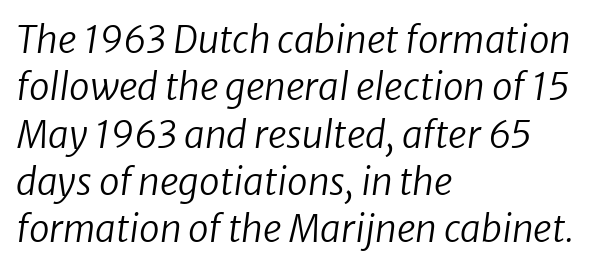
Q: Is the text bold? A: No.
Q: Is the text italic (slanted)? A: Yes, it leans right by about 8 degrees.
Q: Is the text underlined? A: No.
Q: How is the paragraph aligned? A: Left-aligned.
Q: Is the spacing between letters normal or unusually wide? A: Normal.
Q: Is the spacing between lines tight, normal or loose? A: Normal.
Q: Width (condensed, normal, or wide)? A: Normal.
Q: Stroke contrast? A: Low.
Q: x-height? A: Medium.
Q: Monospaced? A: No.
